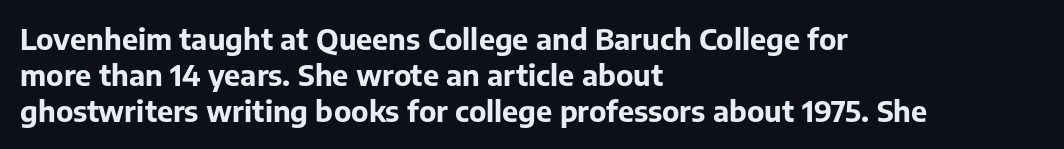
Q: Is the text bold? A: Yes.
Q: Is the text italic (slanted)? A: No, it is upright.
Q: Is the typeface a serif or a sans-serif typeface? A: Sans-serif.
Q: Is the text underlined? A: No.
Q: How is the paragraph aligned? A: Left-aligned.
Q: Is the spacing between letters normal or unusually wide? A: Normal.
Q: Width (condensed, normal, or wide)? A: Normal.
Q: Stroke contrast? A: Low.
Q: x-height? A: Medium.
Q: Monospaced? A: No.
